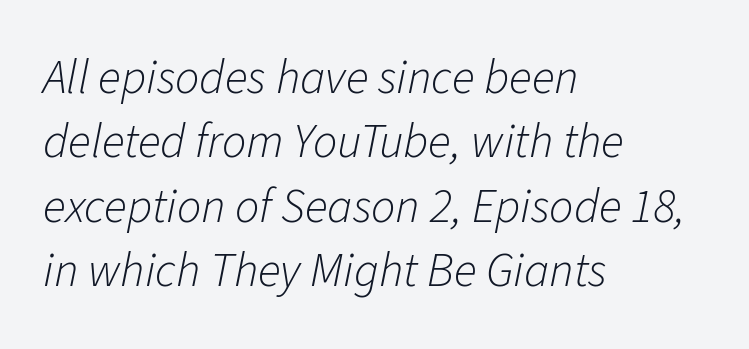
Slanted lettering throughout. What stands out about the letter spacing? Nothing — it is the standard amount. Only glyphs here, with clear space below each row. The face used here is proportionally spaced, like ordinary book or web type. Line spacing here is normal.
